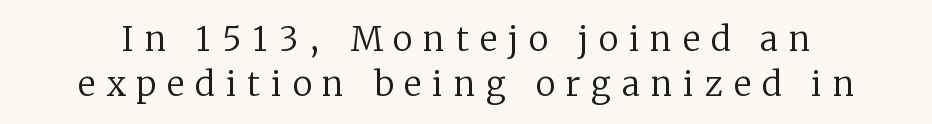
The image shows 33 px regular-weight serif type, upright; set normal line spacing (1.36x), unusually wide letter spacing (+0.34 em), not underlined; low stroke contrast and a medium x-height.
